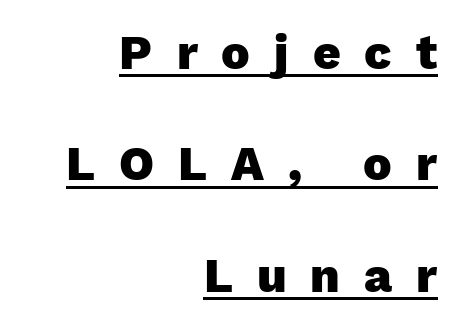
Compared with typical paragraphs, the rows here are farther apart. This rendering widens character spacing well past its baseline value. Students, observe the line beneath the letters — that is underlining. Heavy, bold letterforms. Leftover space on each line is placed entirely before the opening word.
